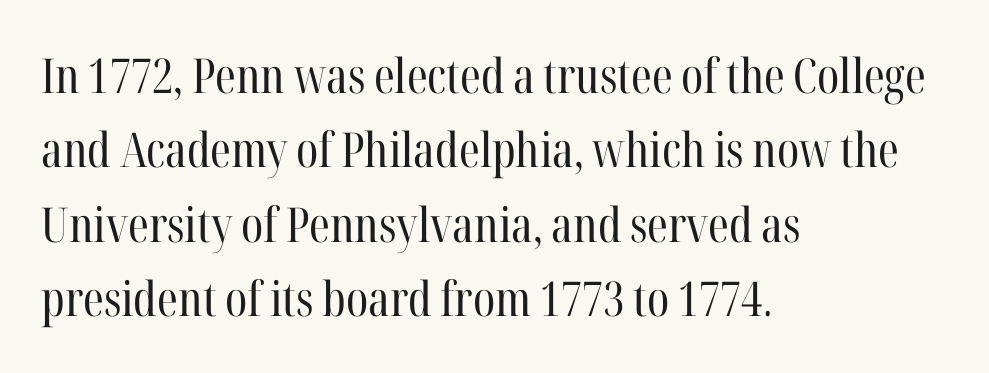
You can tell it's not italic because the verticals are truly vertical. Does extra space separate the letters? No, they use regular spacing. Normally led — the rows are evenly, conventionally spaced. Stems here are at most as thick as an everyday book face. The space directly below the letters is spotless.
